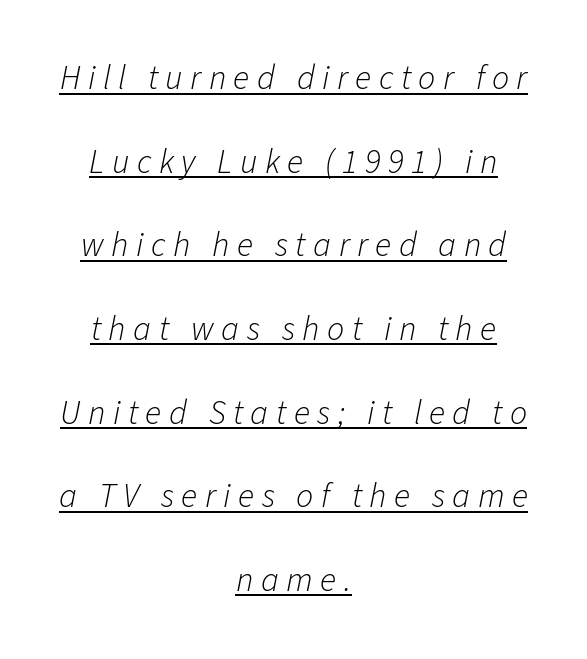
The image shows 34 px light type, italic (leaning right); set centered, loose line spacing (2.46x), unusually wide letter spacing (+0.22 em), underlined; low stroke contrast and a medium x-height.
